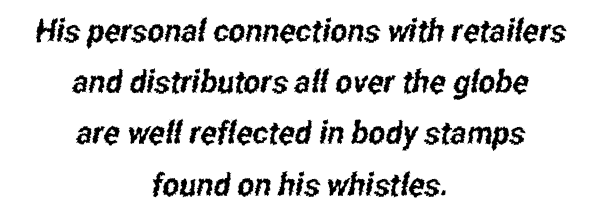
Q: Is the typeface a serif or a sans-serif typeface? A: Sans-serif.
Q: Is the text underlined? A: No.
Q: How is the paragraph aligned? A: Centered.
Q: Is the spacing between letters normal or unusually wide? A: Normal.
Q: Is the spacing between lines tight, normal or loose? A: Normal.
Q: Width (condensed, normal, or wide)? A: Condensed.
Q: Stroke contrast? A: Low.
Q: x-height? A: Medium.
Q: Monospaced? A: No.
